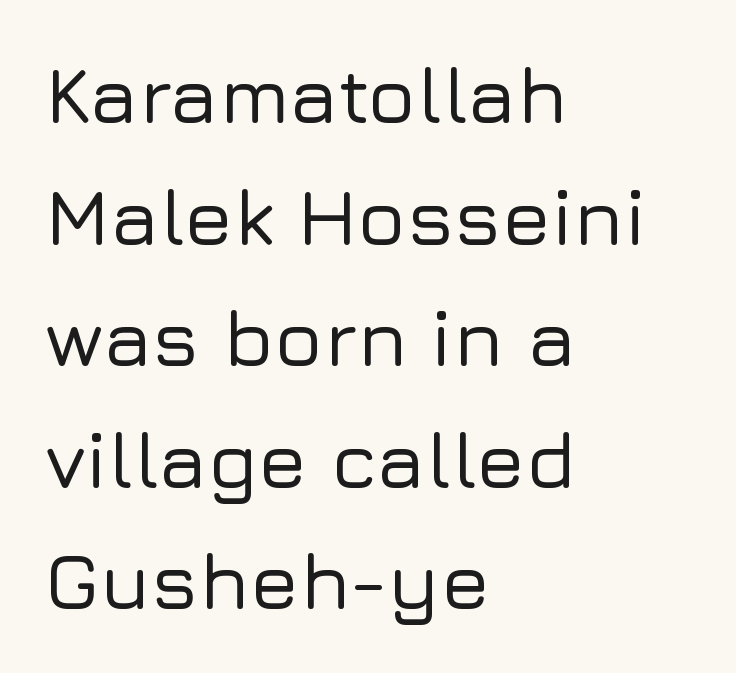
{"serif": "no", "italic": "no", "width": "normal", "stroke_contrast": "low", "x_height": "medium", "monospaced": "no", "underline": "no", "align": "left", "line_spacing": "normal", "line_spacing_ratio": 1.52, "letter_spacing": "normal", "letter_spacing_em": 0.0, "glyph_px": 80}
